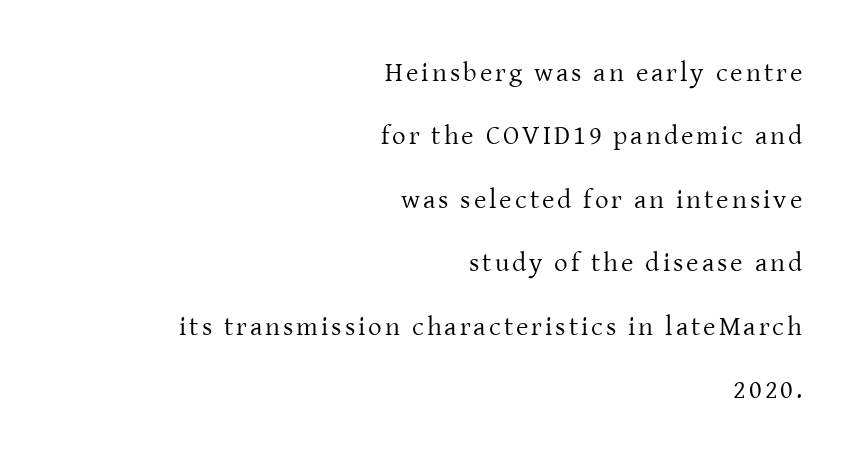
Q: Is the text bold? A: No.
Q: Is the text italic (slanted)? A: No, it is upright.
Q: Is the text underlined? A: No.
Q: How is the paragraph aligned? A: Right-aligned.
Q: Is the spacing between lines tight, normal or loose? A: Loose.
